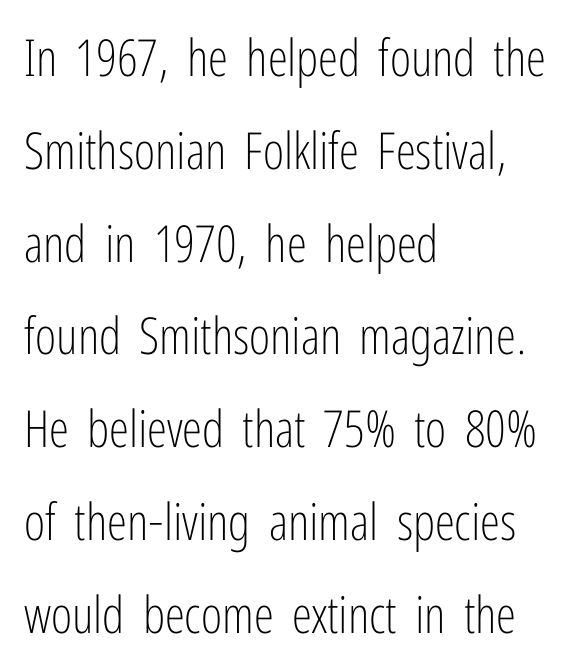
{"serif": "no", "italic": "no", "bold": "no", "weight": "light", "width": "condensed", "stroke_contrast": "low", "x_height": "medium", "monospaced": "no", "underline": "no", "align": "left", "line_spacing_ratio": 1.82, "letter_spacing": "normal", "letter_spacing_em": 0.0, "glyph_px": 51}
